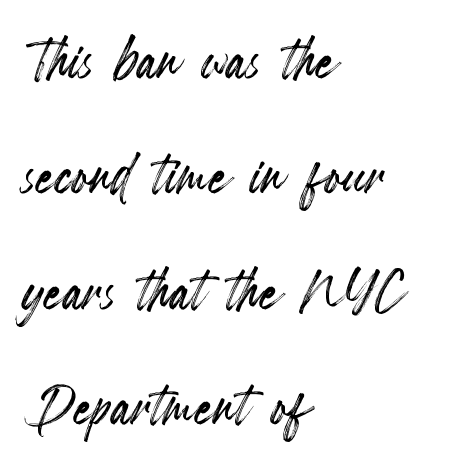
The image shows 73 px condensed type; set left-aligned, normal line spacing (1.58x), normal letter spacing, not underlined; a small x-height.
